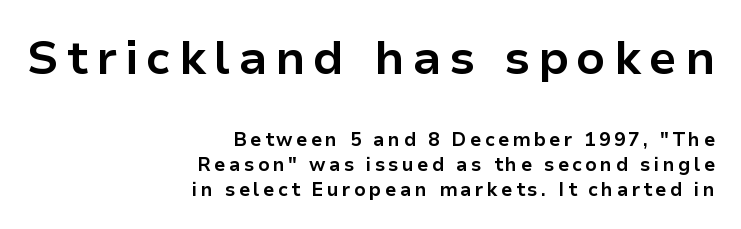
A typesetter would call this proportional, since set widths differ per character. Thick stems and heavy bowls — unmistakably bold. The string is rendered with underlining switched off. Quick note: not italic, upright. Note: no serifs on the glyphs.
